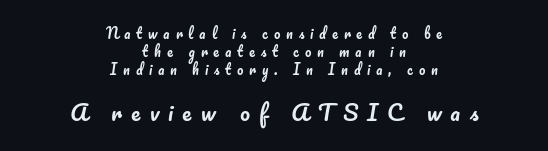
Size hierarchy here favors the trailing block over the leading one. Leading: standard. Underlining? Definitely not there.
